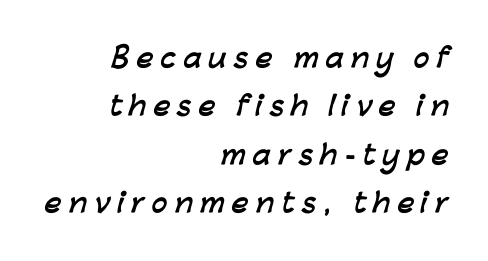
The image shows 26 px bold type; set right-aligned, line spacing 1.86x, unusually wide letter spacing (+0.27 em), not underlined.
